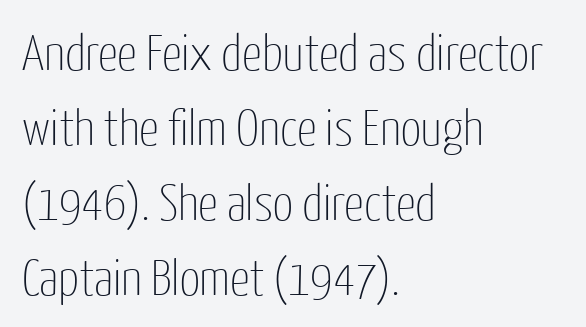
The image shows 50 px thin, condensed sans-serif type, upright; set left-aligned, normal line spacing (1.5x), normal letter spacing, not underlined; low stroke contrast and a medium x-height.
